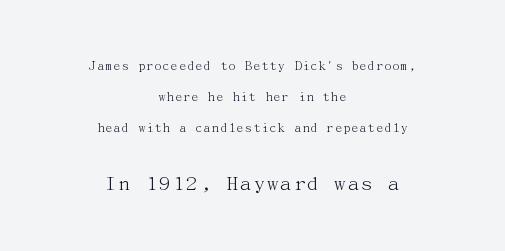
The image shows 23 px text type, upright; set centered, loose line spacing (2.2x), normal letter spacing, not underlined; the second (bottom) block is 1.64x larger.
